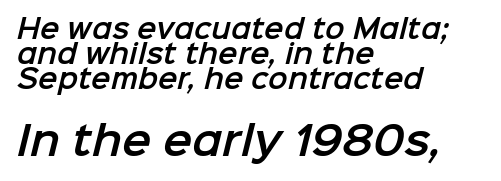
The image shows 39 px sans-serif type; set left-aligned, tight line spacing (0.97x), normal letter spacing, not underlined; the second (bottom) block is 1.5x larger; low stroke contrast and a medium x-height.
